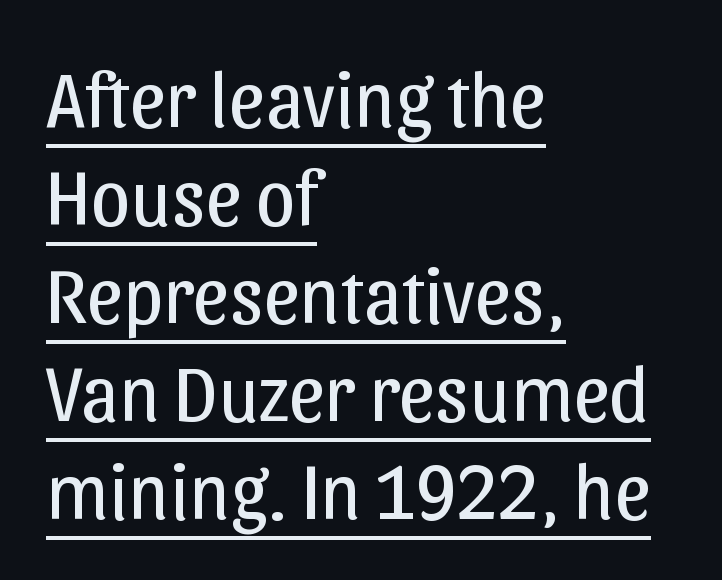
Q: Is the text bold? A: No.
Q: Is the text italic (slanted)? A: No, it is upright.
Q: Is the typeface a serif or a sans-serif typeface? A: Sans-serif.
Q: Is the text underlined? A: Yes.
Q: How is the paragraph aligned? A: Left-aligned.
Q: Is the spacing between letters normal or unusually wide? A: Normal.
Q: Width (condensed, normal, or wide)? A: Normal.
Q: Stroke contrast? A: Low.
Q: x-height? A: Medium.
Q: Monospaced? A: No.
